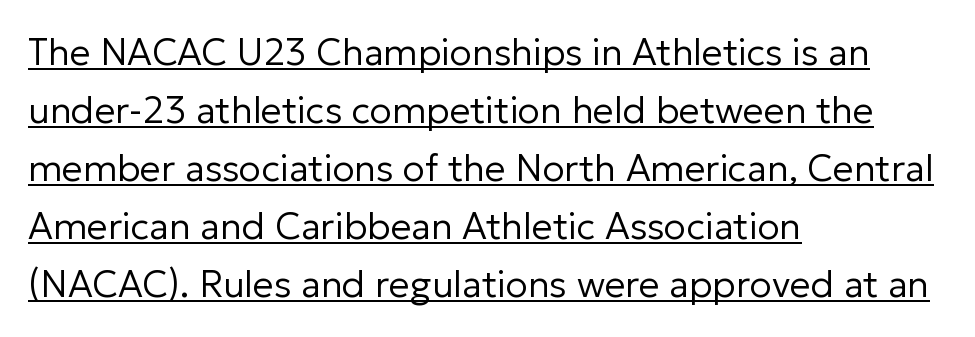
Character widths vary here, with narrow letters taking less room than wide ones. Where is the straight margin? On the left. The letters stand straight up with perfectly vertical stems. Caption: lettering with a line underneath. Compared with typical paragraphs, the rows here are spaced about the same.
